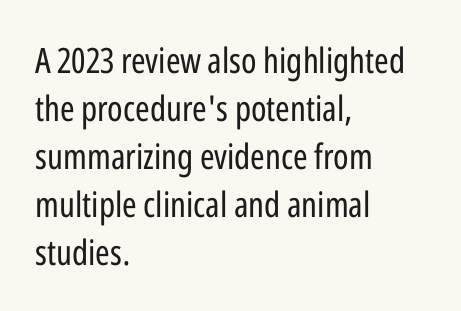
Serif or sans? Sans — the stroke terminals are bare. Regarding leading, the lines here are spaced in the standard way. These lines keep a tight, regular rhythm from letter to letter. The lettering stays uniformly vertical, giving the passage a roman look.
